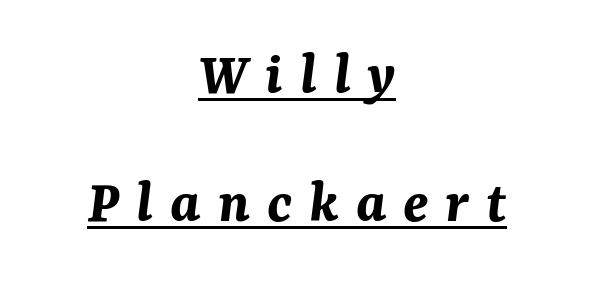
{"italic": "yes", "lean": "right", "slant_degrees": 7, "bold": "yes", "weight": "bold", "width": "normal", "stroke_contrast": "medium", "x_height": "medium", "monospaced": "no", "underline": "yes", "align": "center", "line_spacing": "loose", "line_spacing_ratio": 2.07, "letter_spacing": "wide", "letter_spacing_em": 0.27, "glyph_px": 62}
